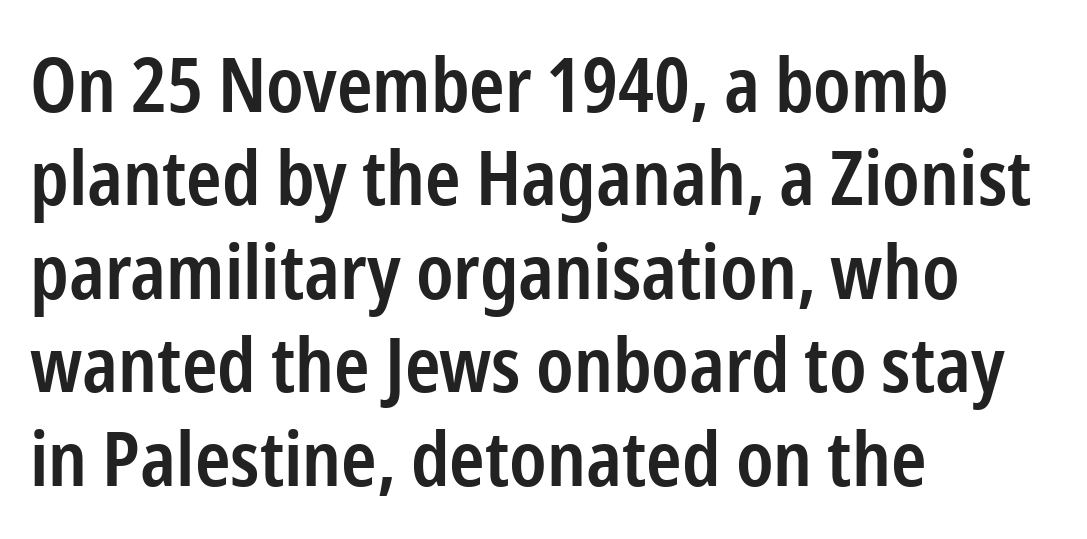
The face used here is proportionally spaced, like ordinary book or web type. Letter spacing: default. Check where the strokes stop: nothing finishes them off — pure sans. Quick note: underline off. Rendered with straight, roman letterforms. A fair bit of extra ink — the face is semibold, not bold.
